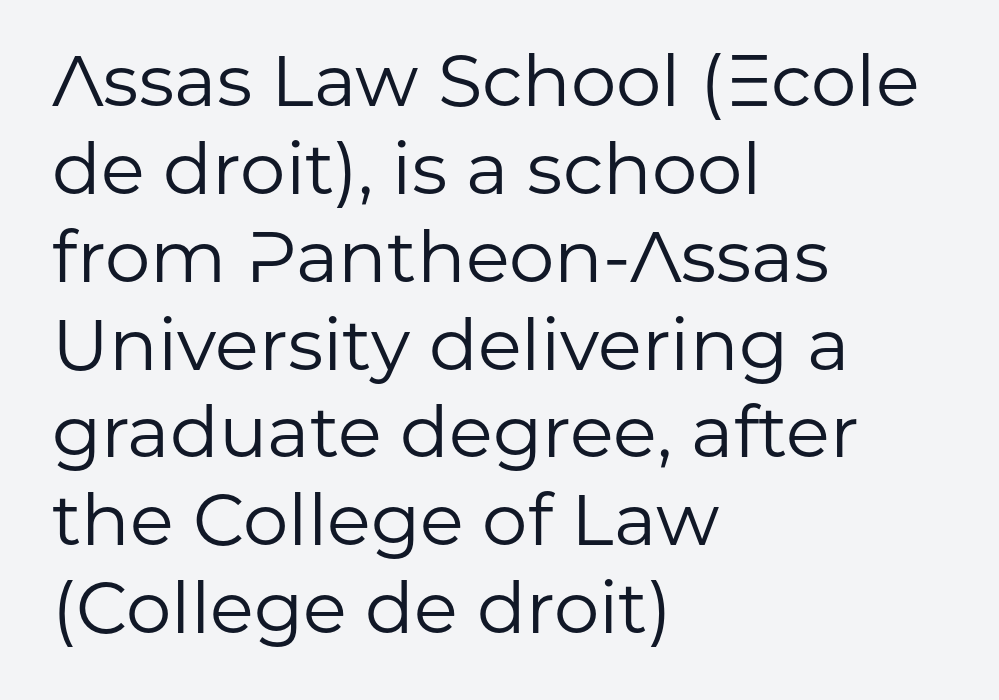
The space beneath each line is pristine and unruled. Nothing sits at the stroke ends, so this counts as sans-serif. Ascenders rise straight up at ninety degrees. This is not heavy type; no bold has been used.
